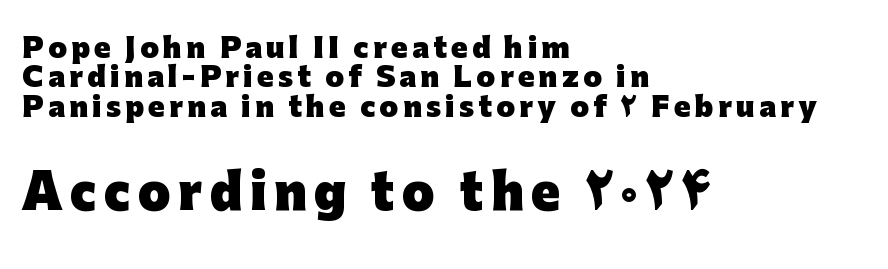
In terms of leading, this rendering errs on the cramped side. The rendering shows plain stroke endings on the letterforms — a sans-serif design. The space beneath each line is pristine and unruled. Caption: upper text group reduced, lower text group enlarged.
